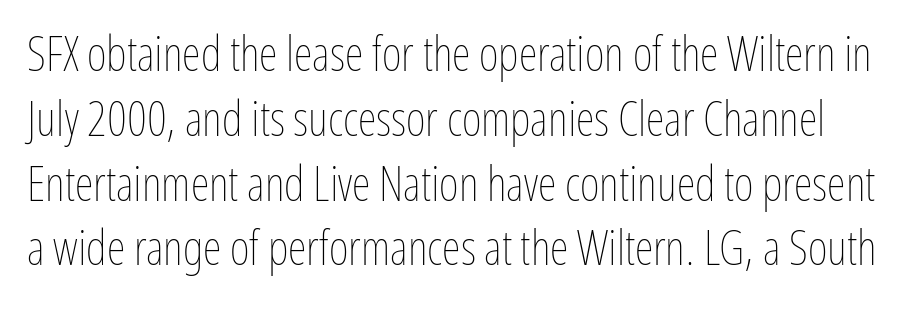
Stems here are at most as thick as an everyday book face. Check under the words: just untouched page. How would I describe the line gaps? Plain and ordinary. Upright lettering throughout. Characters follow at the spacing the type designer built in. Do the characters align in a grid? No, the font is proportional.
